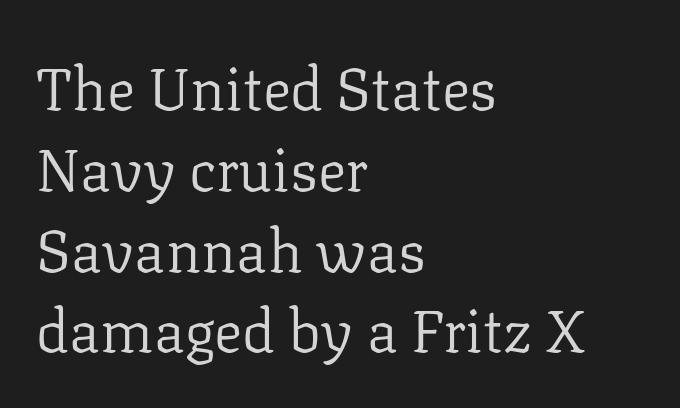
Caption: face not bold, strokes unweighted. Quick note: underline off. A typesetter would mark this as roman, not italic. Compared with typical paragraphs, the rows here are spaced about the same. The characters display serif detailing at their extremities. Each line starts at the same left margin while the right side varies.
